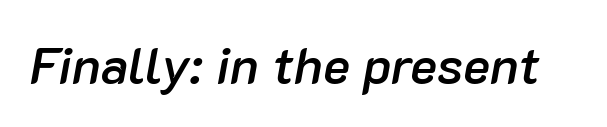
The image shows 51 px semibold type, italic (leaning right); set normal letter spacing, not underlined; low stroke contrast and a medium x-height.
